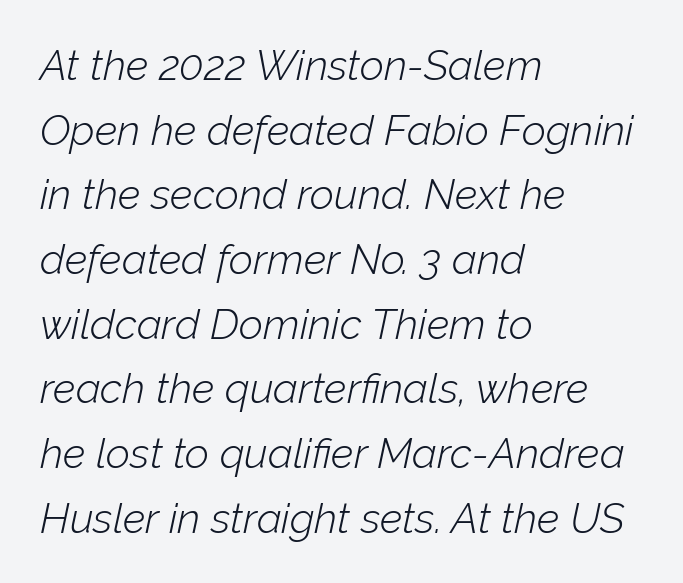
Q: Is the text bold? A: No.
Q: Is the text italic (slanted)? A: Yes, it leans right by about 12 degrees.
Q: Is the text underlined? A: No.
Q: How is the paragraph aligned? A: Left-aligned.
Q: Is the spacing between letters normal or unusually wide? A: Normal.
Q: Is the spacing between lines tight, normal or loose? A: Normal.
Q: Width (condensed, normal, or wide)? A: Normal.
Q: Stroke contrast? A: Low.
Q: x-height? A: Medium.
Q: Monospaced? A: No.
